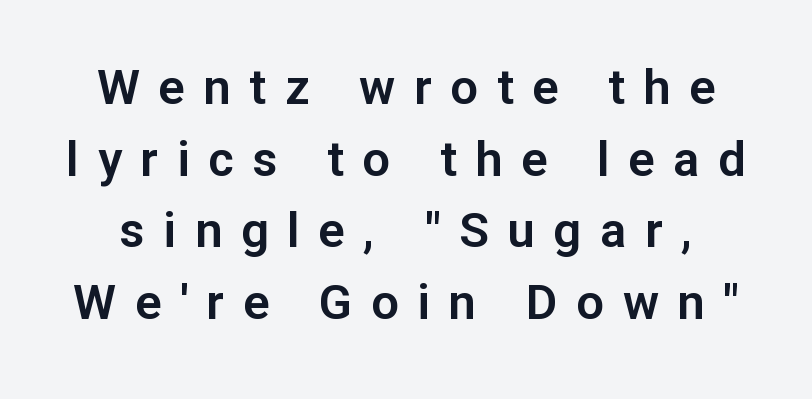
Q: Is the text italic (slanted)? A: No, it is upright.
Q: Is the typeface a serif or a sans-serif typeface? A: Sans-serif.
Q: Is the text underlined? A: No.
Q: Is the spacing between letters normal or unusually wide? A: Unusually wide.
Q: Is the spacing between lines tight, normal or loose? A: Normal.
Q: Width (condensed, normal, or wide)? A: Normal.
Q: Stroke contrast? A: Low.
Q: x-height? A: Medium.
Q: Monospaced? A: No.
